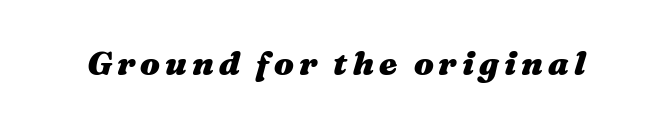
Q: Is the text bold? A: Yes.
Q: Is the text italic (slanted)? A: Yes, it leans right by about 16 degrees.
Q: Is the text underlined? A: No.
Q: Width (condensed, normal, or wide)? A: Wide.
Q: Stroke contrast? A: Medium.
Q: x-height? A: Medium.
Q: Monospaced? A: No.
